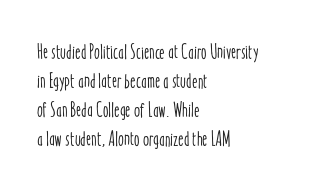
Does the leading feel generous? No, just average. Nobody touched the tracking dial on this one. This is the regular roman posture of the typeface. Visually the block forms a straight wall on the left and a jagged coastline on the right.
